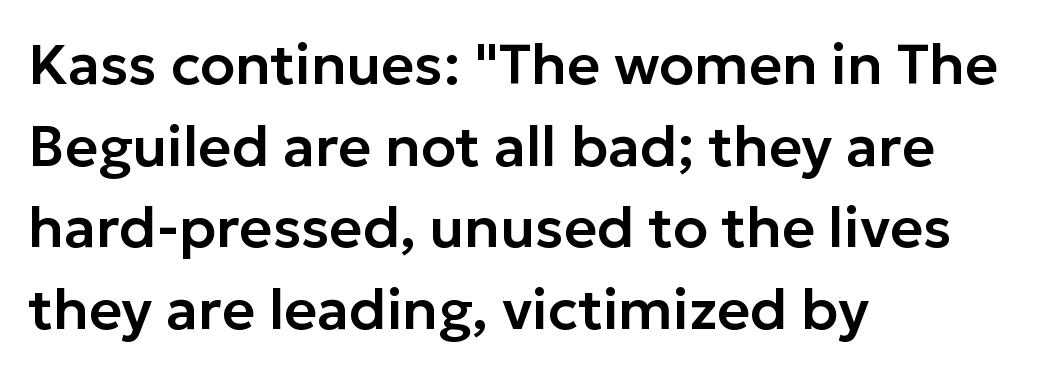
{"serif": "no", "italic": "no", "width": "normal", "stroke_contrast": "low", "x_height": "medium", "monospaced": "no", "underline": "no", "align": "left", "line_spacing": "normal", "line_spacing_ratio": 1.43, "letter_spacing": "normal", "letter_spacing_em": 0.0, "glyph_px": 57}
